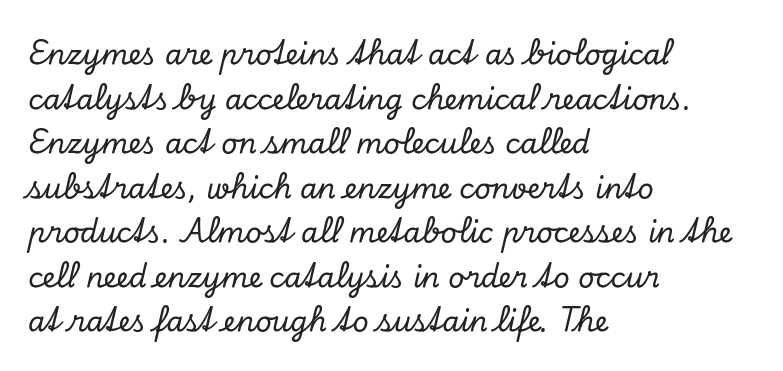
Q: Is the text italic (slanted)? A: Yes, it leans right by about 13 degrees.
Q: Is the typeface a serif or a sans-serif typeface? A: Serif.
Q: Is the text underlined? A: No.
Q: How is the paragraph aligned? A: Left-aligned.
Q: Is the spacing between letters normal or unusually wide? A: Normal.
Q: Is the spacing between lines tight, normal or loose? A: Normal.
Q: Width (condensed, normal, or wide)? A: Normal.
Q: Stroke contrast? A: Low.
Q: x-height? A: Small.
Q: Monospaced? A: No.
